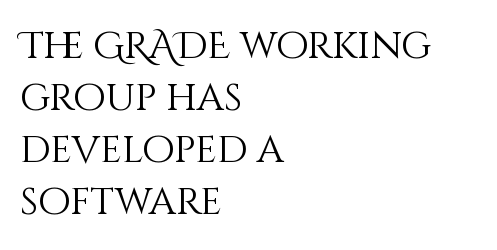
The image shows 38 px light type, upright; set left-aligned, normal line spacing (1.37x), normal letter spacing, not underlined; medium stroke contrast and a large x-height.
